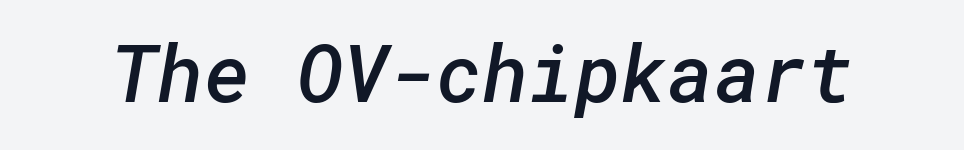
Font category for this specimen: sans-serif. Caption: standard tracking, unaltered. Has an underline been added? It has not. Caption: semibold face, moderately heavy strokes.
